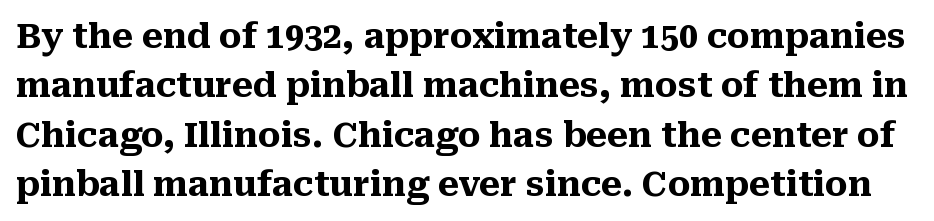
Descender tails drop into unmarked territory. Standard letterfit; no display-style spreading of the glyphs. Heavy-handed strokes throughout: this text is bold. The rows are spaced the way most documents space them.
